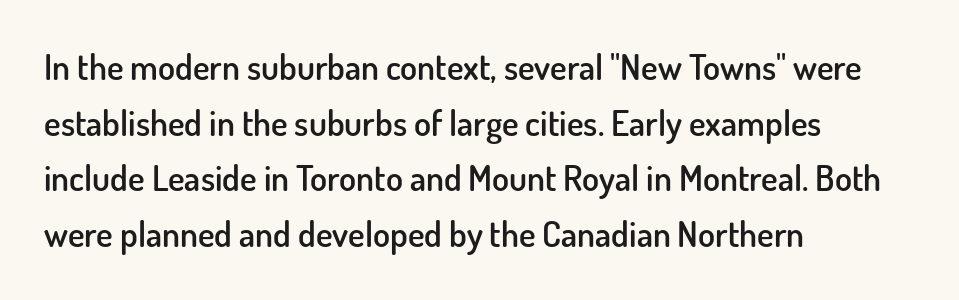
{"serif": "no", "italic": "no", "bold": "semi", "weight": "semibold", "width": "normal", "stroke_contrast": "low", "x_height": "small", "monospaced": "no", "underline": "no", "align": "left", "line_spacing": "normal", "line_spacing_ratio": 1.59, "letter_spacing": "normal", "letter_spacing_em": 0.0, "glyph_px": 35}
